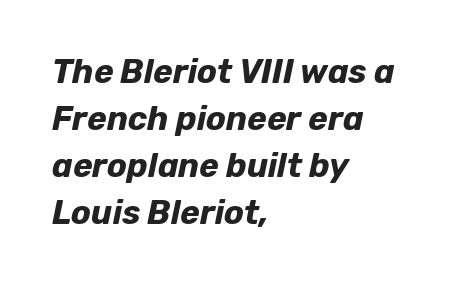
Q: Is the text bold? A: Yes.
Q: Is the text italic (slanted)? A: Yes, it leans right by about 12 degrees.
Q: Is the text underlined? A: No.
Q: How is the paragraph aligned? A: Left-aligned.
Q: Is the spacing between letters normal or unusually wide? A: Normal.
Q: Is the spacing between lines tight, normal or loose? A: Normal.
Q: Width (condensed, normal, or wide)? A: Normal.
Q: Stroke contrast? A: Low.
Q: x-height? A: Medium.
Q: Monospaced? A: No.
